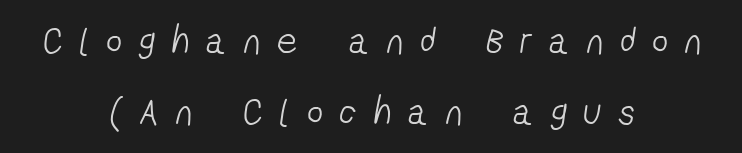
Q: Is the text bold? A: No.
Q: Is the typeface a serif or a sans-serif typeface? A: Sans-serif.
Q: Is the text underlined? A: No.
Q: How is the paragraph aligned? A: Centered.
Q: Is the spacing between letters normal or unusually wide? A: Unusually wide.
Q: Width (condensed, normal, or wide)? A: Condensed.
Q: Stroke contrast? A: Low.
Q: x-height? A: Medium.
Q: Monospaced? A: No.
